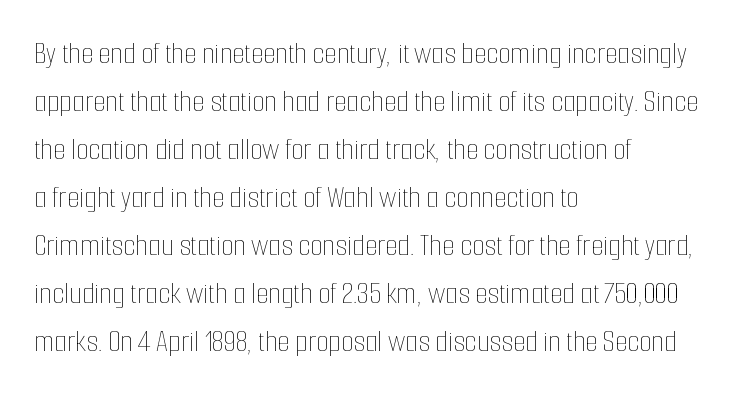
Posture: straight, roman, zero tilt. Whoever set this chose a conventional vertical rhythm. Heft: none added — not bold. The setting favours the left margin, as ordinary paragraphs usually do. A bare baseline throughout the passage.
